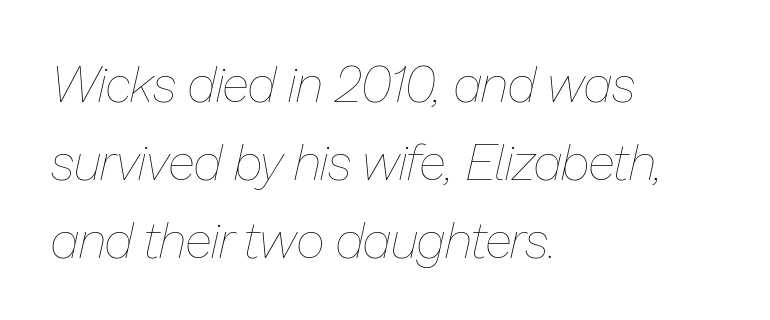
Q: Is the text bold? A: No.
Q: Is the text italic (slanted)? A: Yes, it leans right by about 13 degrees.
Q: Is the text underlined? A: No.
Q: How is the paragraph aligned? A: Left-aligned.
Q: Is the spacing between letters normal or unusually wide? A: Normal.
Q: Is the spacing between lines tight, normal or loose? A: Normal.
Q: Width (condensed, normal, or wide)? A: Normal.
Q: Stroke contrast? A: Low.
Q: x-height? A: Medium.
Q: Monospaced? A: No.
